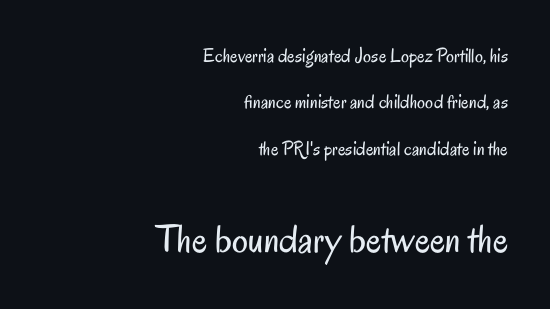
The rendering anchors every line to the right-hand side. Note: no serifs on the glyphs. A bare baseline throughout the passage. The face used here is proportionally spaced, like ordinary book or web type. Do the letters lean? They stand straight. The lines are spread far apart with generous leading.
